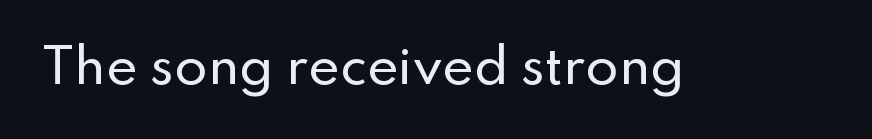
Proportional: the letters do not fall into vertical columns. Honestly, the letter spacing is just normal — you wouldn't notice it. Each letter's strokes conclude bluntly, with no projecting serifs. Type without underlining. The letters stand straight up with perfectly vertical stems.
